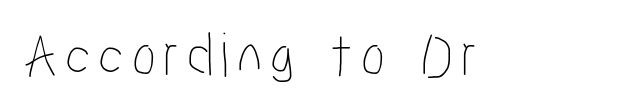
{"italic": "no", "width": "condensed", "stroke_contrast": "low", "x_height": "medium", "monospaced": "no", "underline": "no", "glyph_px": 65}
